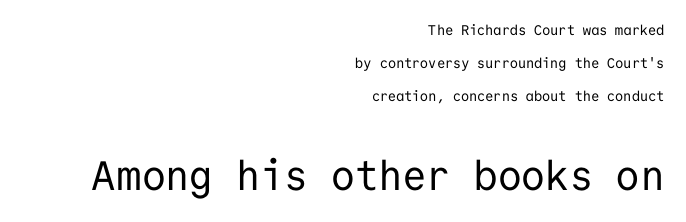
When letters stand straight like this, we call the style roman or upright. A typesetter would call this zero additional tracking. The compositor pushed each line to the right boundary. Is this a sans? Yes — the strokes have no serifs.
